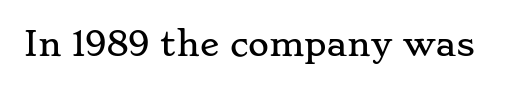
How are the letters spaced? Ordinarily, with no added tracking. Classification — serif. Underlining? Definitely not there. Notice how the stems are strictly vertical — no italics here.
